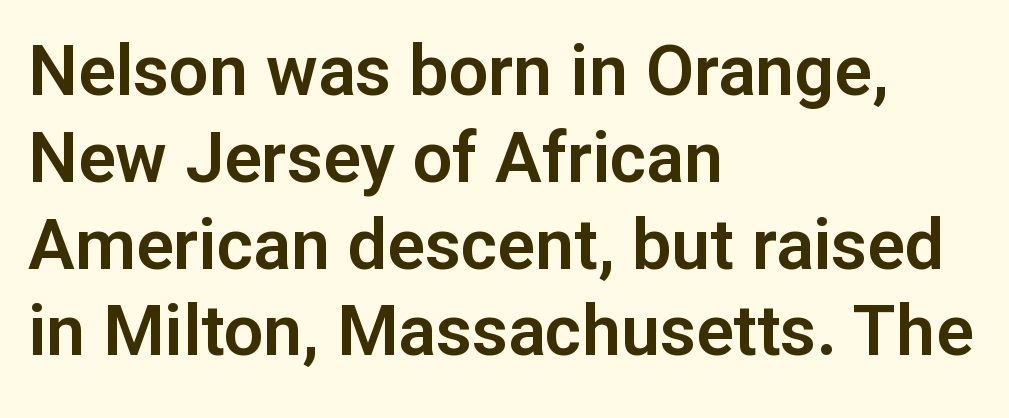
Unlike a traditional serif, this face leaves its strokes unadorned. Underline: absent. The paragraph shown leans on its left margin. This sample uses plain, unmodified letter spacing. Spacing verdict: proportional, widths tailored to each character.
